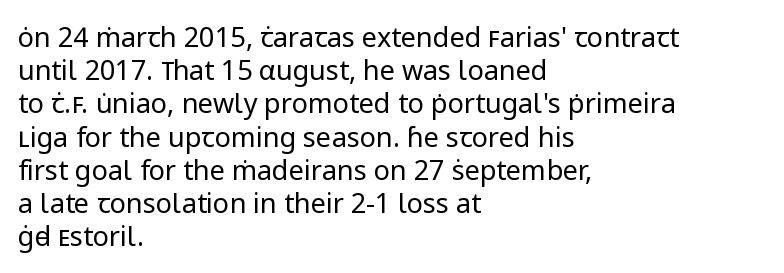
The zone under the glyphs is completely vacant. The passage is arranged the way most books set body copy — flush left. The type sits square on the baseline with zero lean. Weight: in the light-to-regular range. In terms of letterspacing, this is plain default setting.
